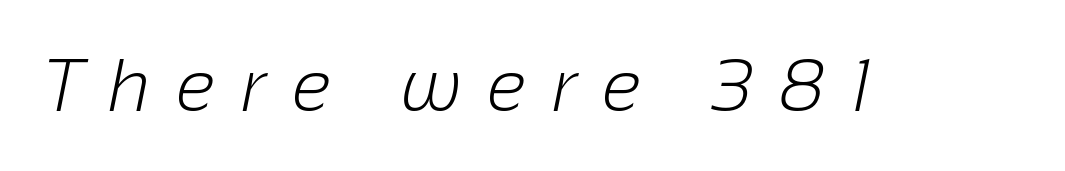
{"serif": "no", "bold": "no", "weight": "light", "width": "normal", "stroke_contrast": "low", "x_height": "medium", "monospaced": "no", "underline": "no", "letter_spacing": "wide", "letter_spacing_em": 0.35, "glyph_px": 74}
